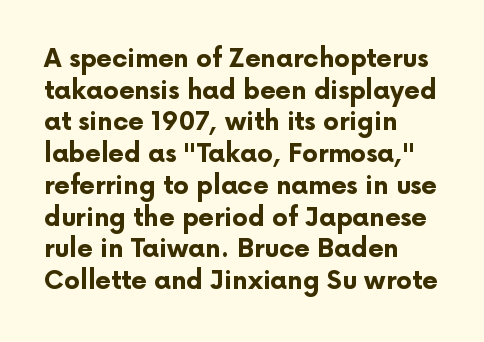
The image shows 25 px bold type, upright; set left-aligned, normal line spacing (1.27x), normal letter spacing, not underlined.
